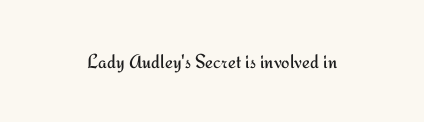
Posture: upright roman. Short note: letters normally spaced. The weight would be labelled regular, book, light, or lighter still. Lines of text with bare space underneath.
